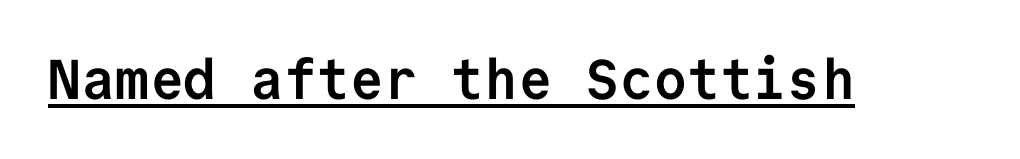
The sample has been set heavy, in full bold. Each letter, wide or thin by design, is forced into the same width here. The font's upright variant was chosen for this text. Serif or sans? Sans — the stroke terminals are bare. Characters follow at the spacing the type designer built in. Check the space under the baseline: a stroke is drawn there.
